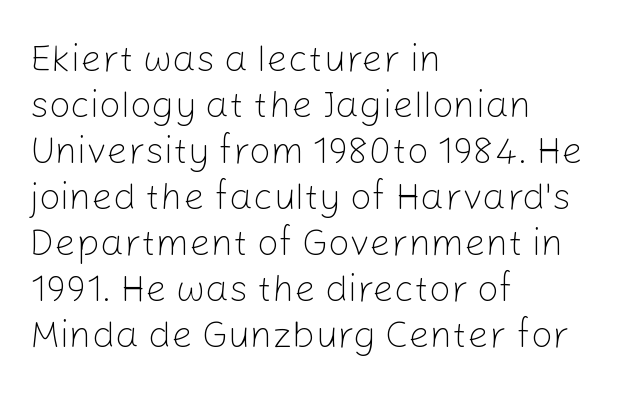
Q: Is the text bold? A: No.
Q: Is the text italic (slanted)? A: No, it is upright.
Q: Is the typeface a serif or a sans-serif typeface? A: Sans-serif.
Q: Is the text underlined? A: No.
Q: How is the paragraph aligned? A: Left-aligned.
Q: Is the spacing between letters normal or unusually wide? A: Normal.
Q: Width (condensed, normal, or wide)? A: Normal.
Q: Stroke contrast? A: Low.
Q: x-height? A: Medium.
Q: Monospaced? A: No.
